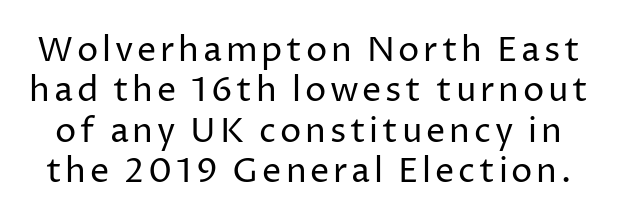
The image shows 34 px regular-weight sans-serif type, upright; set line spacing 1.19x, not underlined; low stroke contrast and a medium x-height.
